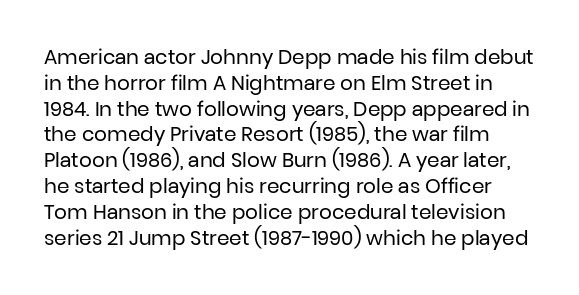
{"italic": "no", "bold": "no", "underline": "no", "line_spacing": "normal", "line_spacing_ratio": 1.29, "letter_spacing": "normal", "letter_spacing_em": 0.0, "glyph_px": 20}
